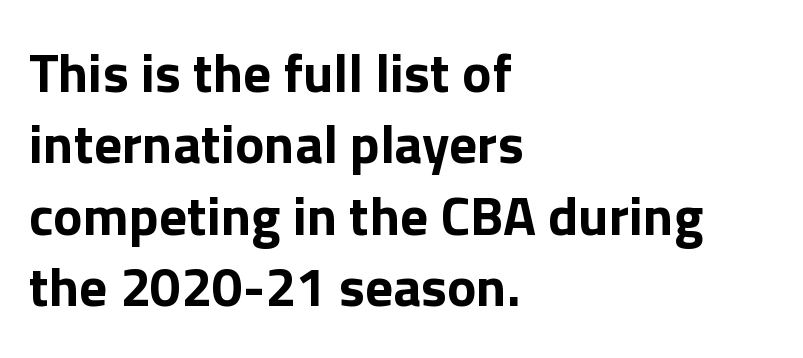
The image shows 55 px bold sans-serif type, upright; set left-aligned, normal line spacing (1.3x), normal letter spacing, not underlined; a medium x-height.
